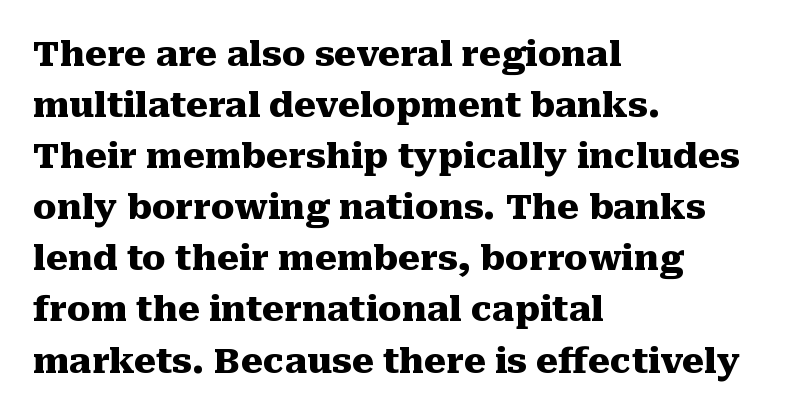
{"serif": "yes", "italic": "no", "bold": "yes", "weight": "heavy", "width": "normal", "stroke_contrast": "medium", "x_height": "medium", "monospaced": "no", "underline": "no", "align": "left", "line_spacing": "normal", "line_spacing_ratio": 1.46, "letter_spacing": "normal", "letter_spacing_em": 0.0, "glyph_px": 35}
